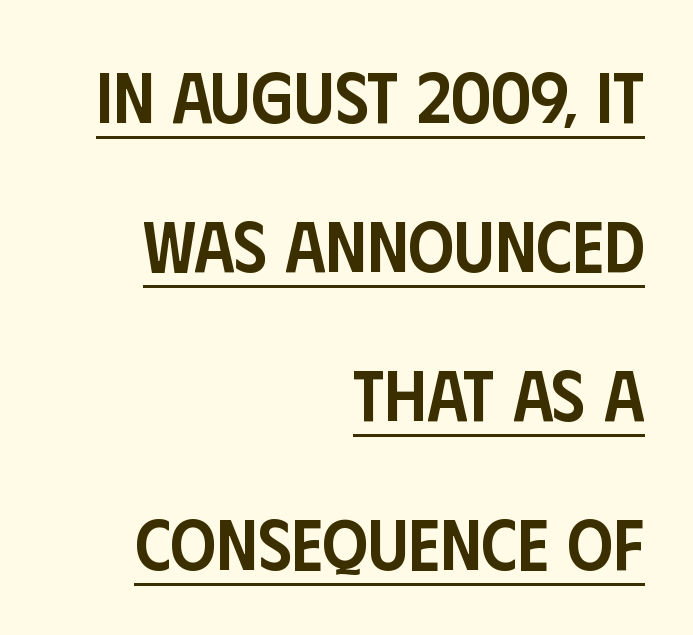
Widely set lines give the paragraph a tall, airy silhouette. The lines are quadded right. It's the straight-up-and-down kind of type. The face used here is proportionally spaced, like ordinary book or web type. A baseline rule has been typeset under these characters. The type is set solid horizontally, with unmodified tracking.
